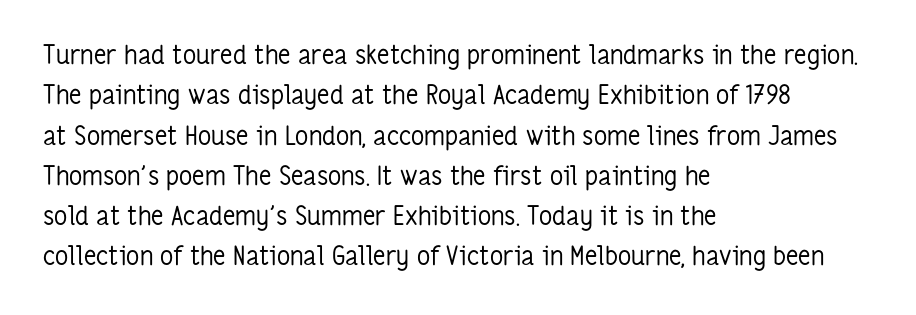
Q: Is the text bold? A: No.
Q: Is the text italic (slanted)? A: No, it is upright.
Q: Is the text underlined? A: No.
Q: How is the paragraph aligned? A: Left-aligned.
Q: Is the spacing between letters normal or unusually wide? A: Normal.
Q: Is the spacing between lines tight, normal or loose? A: Normal.
